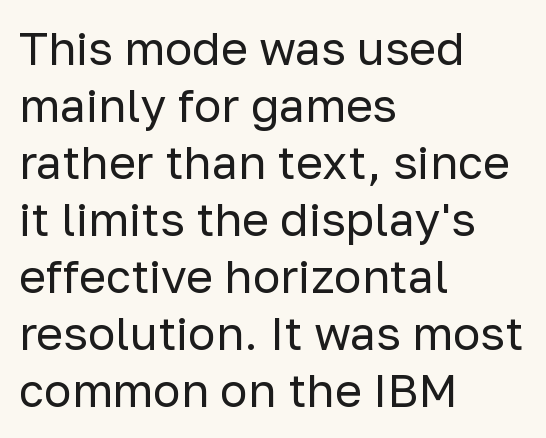
The image shows 46 px regular-weight sans-serif type, upright; set left-aligned, line spacing 1.24x, normal letter spacing, not underlined; low stroke contrast and a medium x-height.
